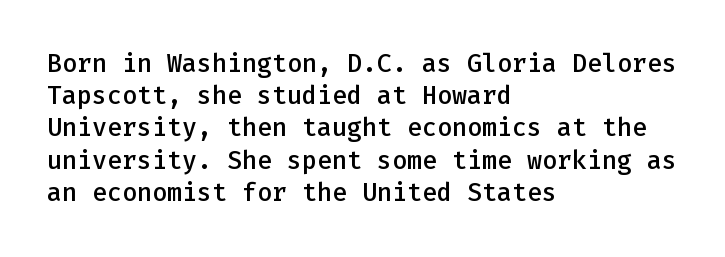
{"italic": "no", "bold": "semi", "underline": "no", "align": "left", "line_spacing": "normal", "line_spacing_ratio": 1.29, "letter_spacing": "normal", "letter_spacing_em": 0.0, "glyph_px": 25}
